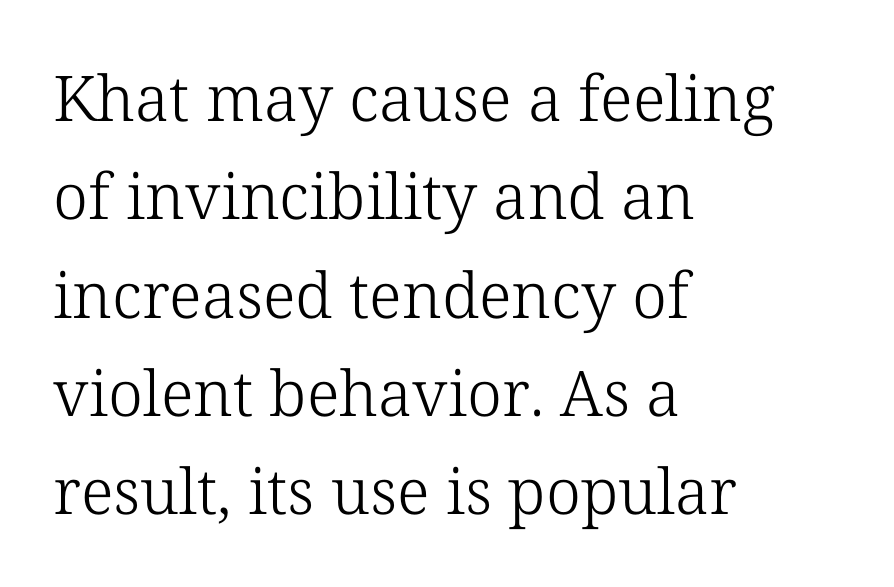
{"serif": "yes", "italic": "no", "bold": "no", "weight": "light", "width": "normal", "stroke_contrast": "low", "x_height": "medium", "monospaced": "no", "underline": "no", "align": "left", "line_spacing": "normal", "line_spacing_ratio": 1.56, "letter_spacing": "normal", "letter_spacing_em": 0.0, "glyph_px": 63}
